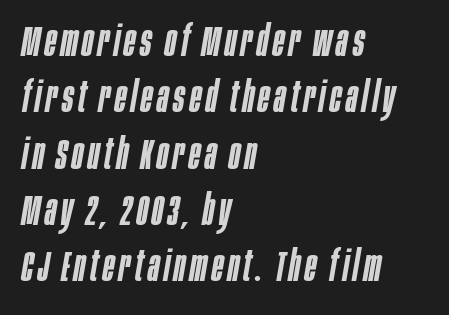
The image shows 42 px semibold, condensed type, italic (leaning right); set left-aligned, normal line spacing (1.34x), not underlined; low stroke contrast and a large x-height.
